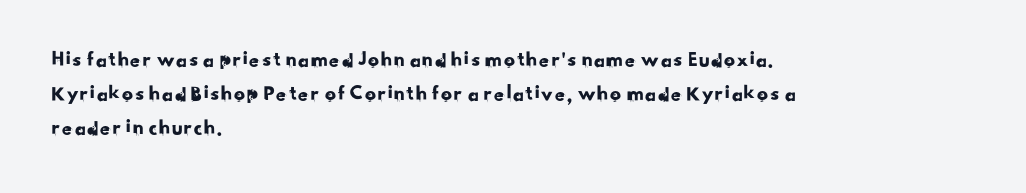
The image shows 22 px text type; set left-aligned, normal line spacing (1.54x), normal letter spacing, not underlined.
